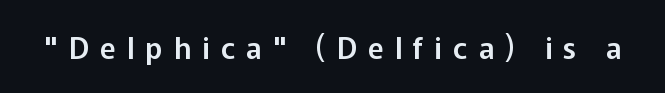
The image shows 29 px sans-serif type, upright; set unusually wide letter spacing (+0.39 em), not underlined; low stroke contrast and a medium x-height.
